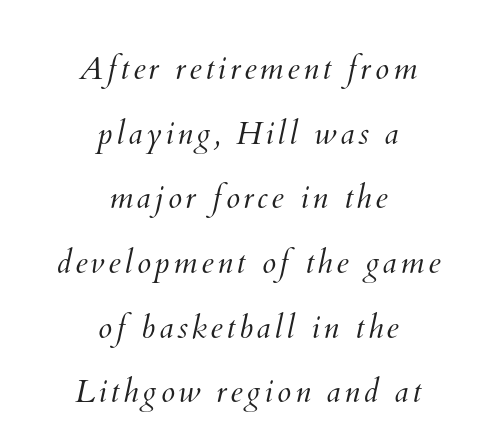
The image shows 32 px light type; set centered, loose line spacing (2.02x), not underlined; medium stroke contrast and a small x-height.
